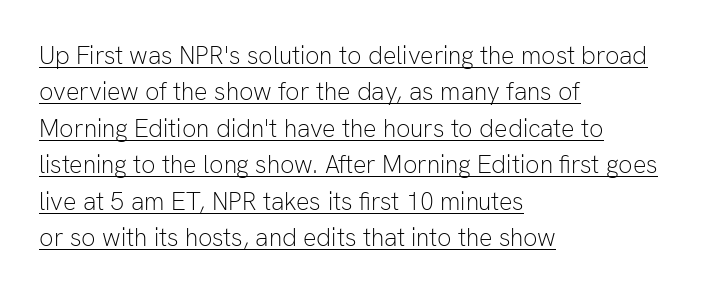
The image shows 25 px text type, upright; set left-aligned, normal line spacing (1.46x), normal letter spacing, underlined.
